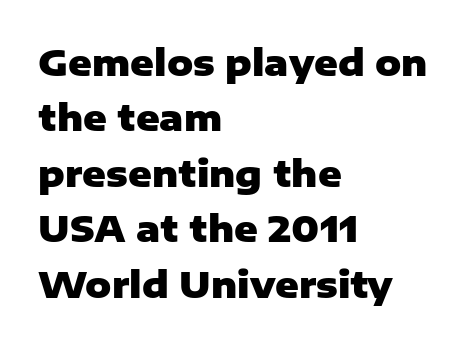
The line texture is even and compact thanks to regular tracking. In terms of weight, the rendering is a true, heavy bold. Short and long lines alike share a common starting point at left. Grotesque or geometric, the face here clearly has no serifs. The specimen omits any rule beneath the text block's lines.
